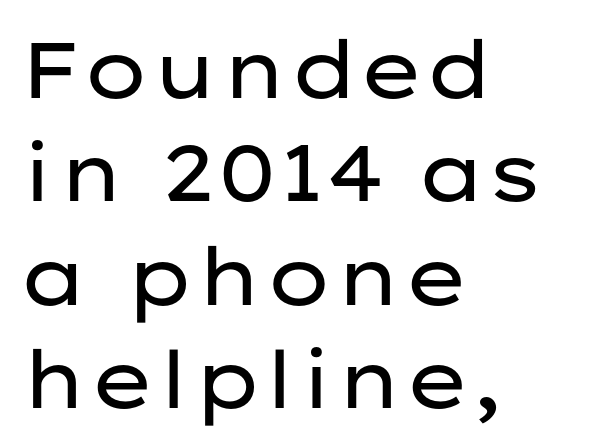
Q: Is the text bold? A: No.
Q: Is the text italic (slanted)? A: No, it is upright.
Q: Is the typeface a serif or a sans-serif typeface? A: Sans-serif.
Q: Is the text underlined? A: No.
Q: How is the paragraph aligned? A: Left-aligned.
Q: Is the spacing between letters normal or unusually wide? A: Normal.
Q: Is the spacing between lines tight, normal or loose? A: Normal.
Q: Width (condensed, normal, or wide)? A: Wide.
Q: Stroke contrast? A: Low.
Q: x-height? A: Medium.
Q: Monospaced? A: No.
